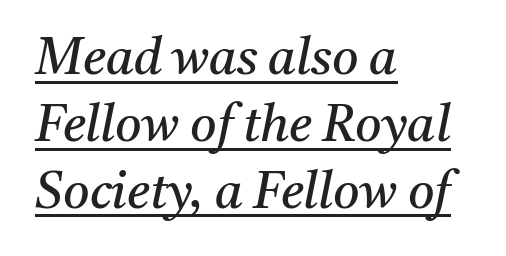
The image shows 51 px regular-weight serif type, italic (leaning right); set left-aligned, normal line spacing (1.31x), normal letter spacing, underlined; medium stroke contrast and a medium x-height.
